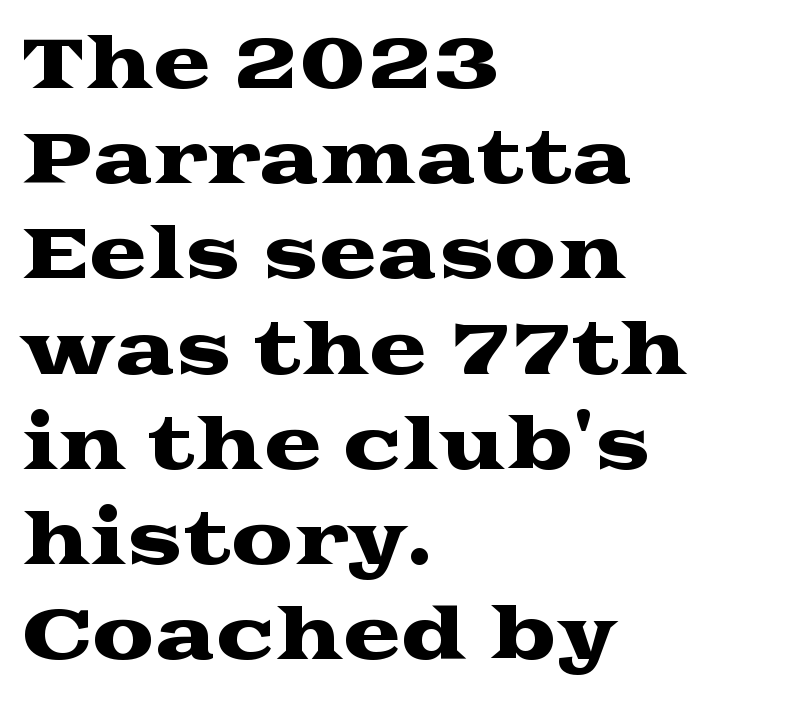
Italic? Not at all — the glyphs are vertical. Plain, unruled lines of type. The letters carry serifs — small finishing strokes at the ends of their stems. Rows of type keep a routine distance in the vertical direction. Alignment: flush left.
